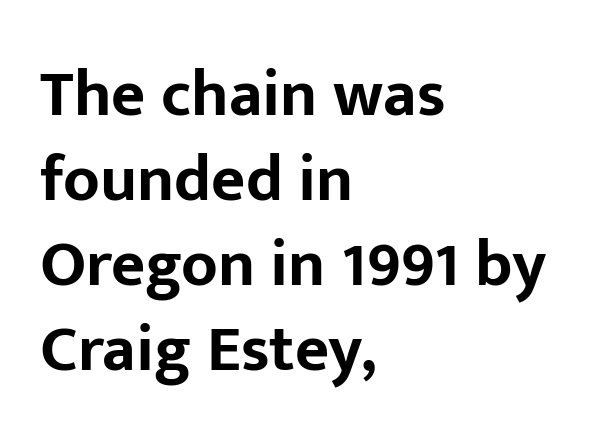
The image shows 66 px bold sans-serif type, upright; set left-aligned, normal line spacing (1.29x), normal letter spacing, not underlined; low stroke contrast and a medium x-height.
